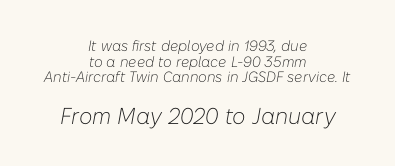
{"italic": "yes", "lean": "right", "slant_degrees": 10, "bold": "no", "underline": "no", "align": "center", "line_spacing": "tight", "line_spacing_ratio": 1.05, "letter_spacing": "normal", "letter_spacing_em": 0.0, "larger_block": "second", "size_ratio": 1.53, "glyph_px": 23}
